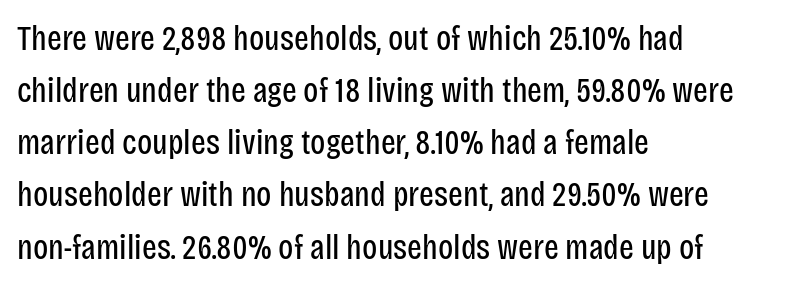
{"serif": "no", "italic": "no", "bold": "no", "weight": "regular", "width": "condensed", "stroke_contrast": "low", "x_height": "large", "monospaced": "no", "underline": "no", "align": "left", "line_spacing": "normal", "line_spacing_ratio": 1.49, "letter_spacing": "normal", "letter_spacing_em": 0.0, "glyph_px": 35}
